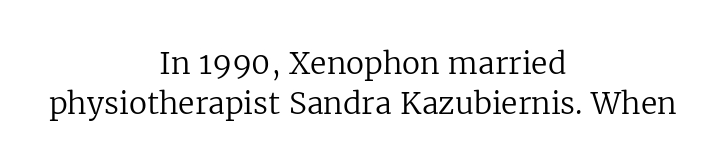
{"serif": "yes", "italic": "no", "bold": "no", "weight": "regular", "width": "normal", "stroke_contrast": "low", "x_height": "medium", "monospaced": "no", "underline": "no", "align": "center", "line_spacing": "normal", "line_spacing_ratio": 1.35, "letter_spacing": "normal", "letter_spacing_em": 0.0, "glyph_px": 30}
